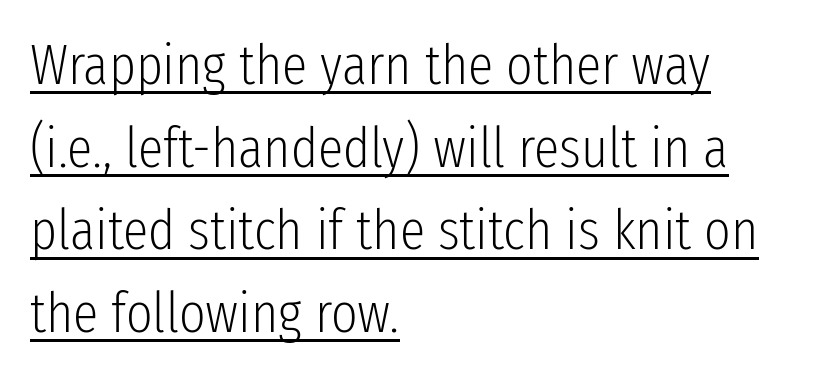
Q: Is the text bold? A: No.
Q: Is the text italic (slanted)? A: No, it is upright.
Q: Is the typeface a serif or a sans-serif typeface? A: Sans-serif.
Q: Is the text underlined? A: Yes.
Q: How is the paragraph aligned? A: Left-aligned.
Q: Is the spacing between letters normal or unusually wide? A: Normal.
Q: Is the spacing between lines tight, normal or loose? A: Normal.
Q: Width (condensed, normal, or wide)? A: Condensed.
Q: Stroke contrast? A: Low.
Q: x-height? A: Medium.
Q: Monospaced? A: No.
